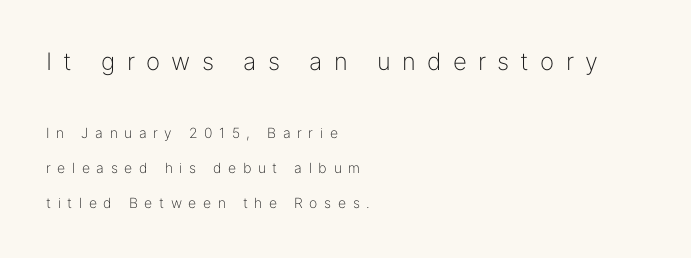
The image shows 24 px text type, upright; set left-aligned, loose line spacing (2.47x), unusually wide letter spacing (+0.47 em), not underlined; the first (top) block is 1.71x larger.
